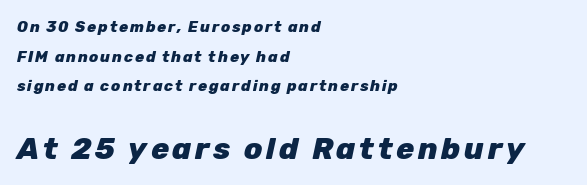
The image shows 30 px heavy type, italic (leaning right); set left-aligned, loose line spacing (1.98x), not underlined; the second (bottom) block is 2.0x larger; low stroke contrast and a medium x-height.
